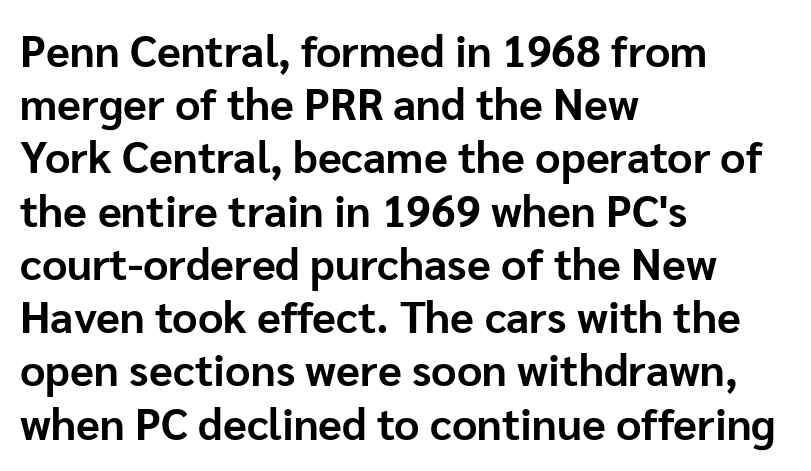
{"serif": "no", "italic": "no", "bold": "yes", "weight": "bold", "width": "normal", "stroke_contrast": "low", "x_height": "medium", "monospaced": "no", "underline": "no", "align": "left", "line_spacing_ratio": 1.21, "letter_spacing": "normal", "letter_spacing_em": 0.0, "glyph_px": 44}
